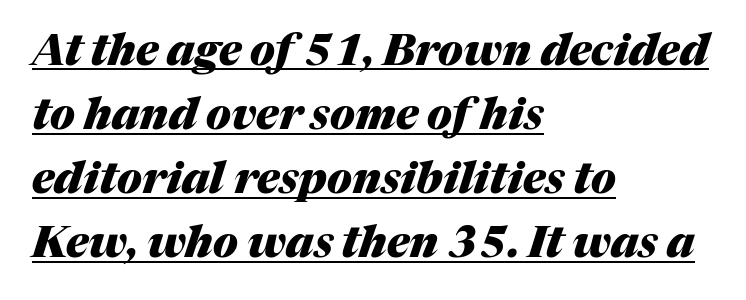
Q: Is the text bold? A: Yes.
Q: Is the text italic (slanted)? A: Yes, it leans right by about 17 degrees.
Q: Is the text underlined? A: Yes.
Q: How is the paragraph aligned? A: Left-aligned.
Q: Is the spacing between letters normal or unusually wide? A: Normal.
Q: Is the spacing between lines tight, normal or loose? A: Normal.
Q: Width (condensed, normal, or wide)? A: Normal.
Q: Stroke contrast? A: Medium.
Q: x-height? A: Medium.
Q: Monospaced? A: No.
